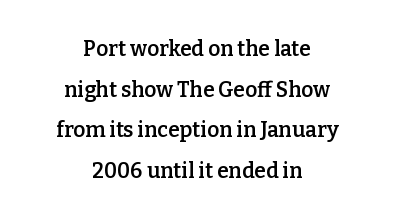
Q: Is the text bold? A: Semi-bold.
Q: Is the text italic (slanted)? A: No, it is upright.
Q: Is the text underlined? A: No.
Q: How is the paragraph aligned? A: Centered.
Q: Is the spacing between letters normal or unusually wide? A: Normal.
Q: Is the spacing between lines tight, normal or loose? A: Loose.
